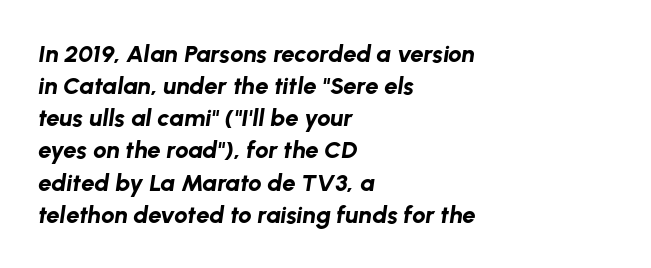
Q: Is the text bold? A: Yes.
Q: Is the text italic (slanted)? A: Yes, it leans right by about 8 degrees.
Q: Is the text underlined? A: No.
Q: How is the paragraph aligned? A: Left-aligned.
Q: Is the spacing between letters normal or unusually wide? A: Normal.
Q: Is the spacing between lines tight, normal or loose? A: Normal.
